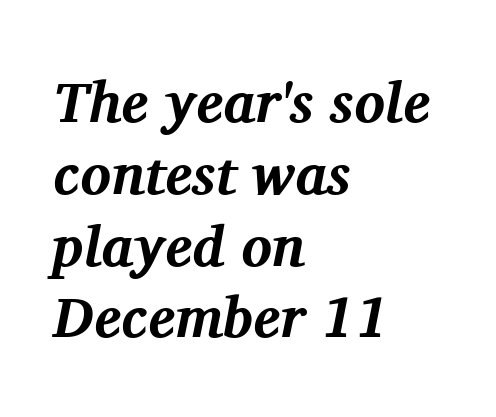
{"serif": "yes", "italic": "yes", "lean": "right", "slant_degrees": 11, "bold": "yes", "weight": "bold", "width": "normal", "stroke_contrast": "medium", "x_height": "medium", "monospaced": "no", "underline": "no", "align": "left", "line_spacing": "normal", "line_spacing_ratio": 1.26, "letter_spacing": "normal", "letter_spacing_em": 0.0, "glyph_px": 57}
